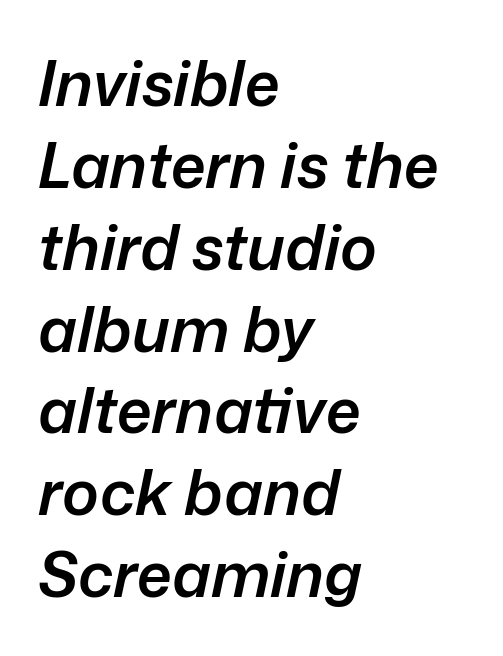
{"italic": "yes", "lean": "right", "slant_degrees": 12, "bold": "semi", "weight": "semibold", "width": "normal", "stroke_contrast": "low", "x_height": "medium", "monospaced": "no", "underline": "no", "align": "left", "line_spacing": "normal", "line_spacing_ratio": 1.32, "letter_spacing": "normal", "letter_spacing_em": 0.0, "glyph_px": 62}
